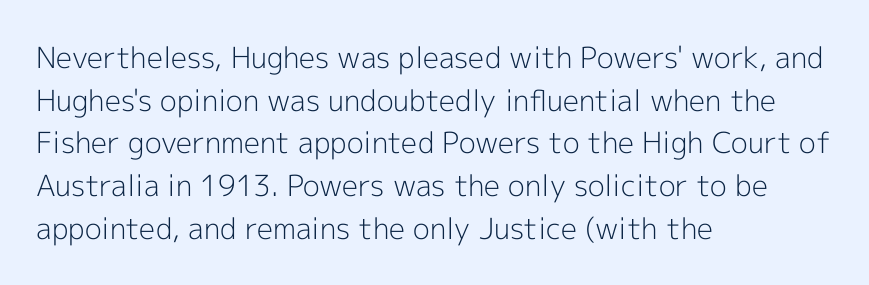
{"serif": "no", "italic": "no", "bold": "no", "weight": "light", "width": "normal", "x_height": "medium", "monospaced": "no", "underline": "no", "align": "left", "line_spacing": "normal", "line_spacing_ratio": 1.47, "letter_spacing": "normal", "letter_spacing_em": 0.0, "glyph_px": 29}
